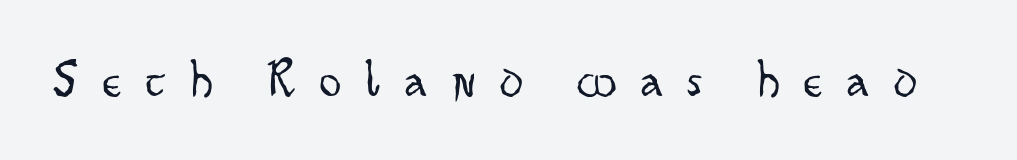
Q: Is the text bold? A: No.
Q: Is the text italic (slanted)? A: No, it is upright.
Q: Is the typeface a serif or a sans-serif typeface? A: Sans-serif.
Q: Is the text underlined? A: No.
Q: Is the spacing between letters normal or unusually wide? A: Unusually wide.
Q: Width (condensed, normal, or wide)? A: Condensed.
Q: Stroke contrast? A: Low.
Q: x-height? A: Small.
Q: Monospaced? A: No.
